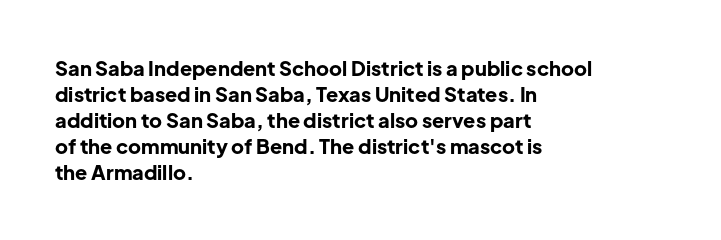
Q: Is the text bold? A: Yes.
Q: Is the text italic (slanted)? A: No, it is upright.
Q: Is the text underlined? A: No.
Q: How is the paragraph aligned? A: Left-aligned.
Q: Is the spacing between letters normal or unusually wide? A: Normal.
Q: Is the spacing between lines tight, normal or loose? A: Normal.
